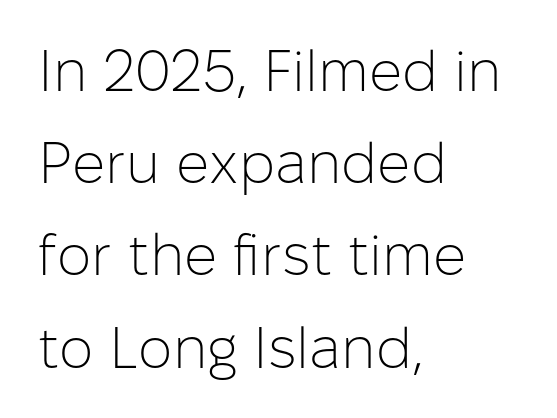
{"serif": "no", "italic": "no", "bold": "no", "weight": "light", "width": "normal", "stroke_contrast": "low", "x_height": "medium", "monospaced": "no", "underline": "no", "align": "left", "line_spacing": "normal", "line_spacing_ratio": 1.59, "letter_spacing": "normal", "letter_spacing_em": 0.0, "glyph_px": 58}
